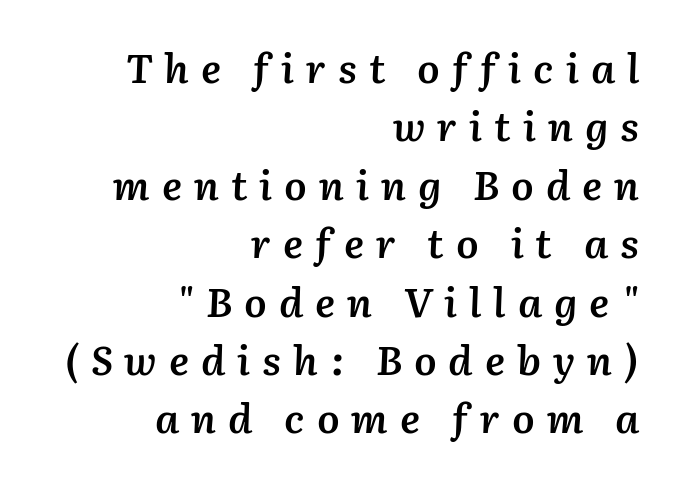
The image shows 40 px semibold type, italic (leaning right); set right-aligned, normal line spacing (1.46x), unusually wide letter spacing (+0.3 em), not underlined; medium stroke contrast and a medium x-height.
